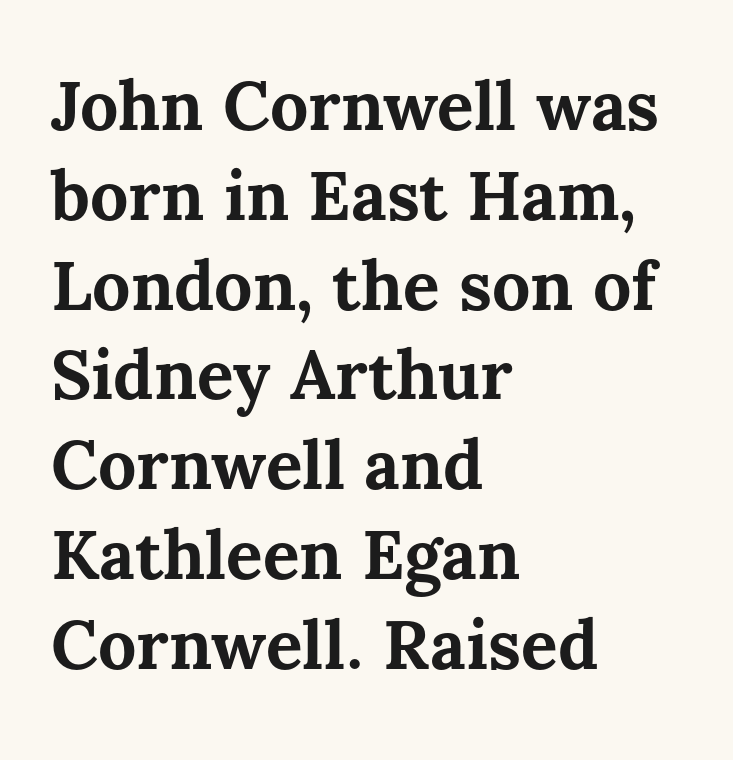
This sample has the flowing, uneven cadence of proportional lettering. Regular leading. The paragraph shown leans on its left margin. The letters stand straight up with perfectly vertical stems. The zone under the glyphs is completely vacant. Notice how thick the strokes are: this is what a full bold looks like.
